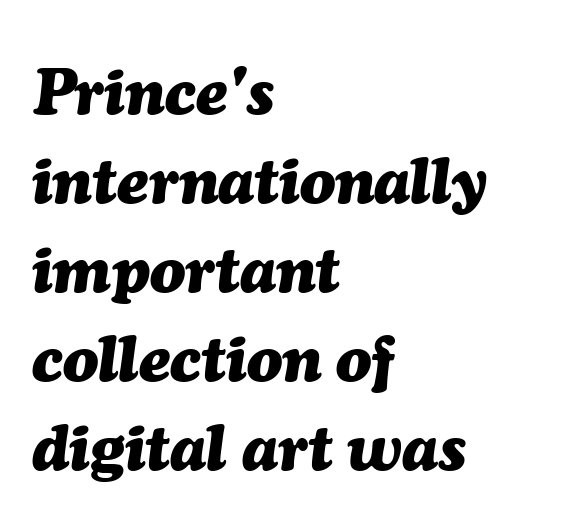
{"italic": "yes", "lean": "right", "slant_degrees": 7, "bold": "yes", "weight": "heavy", "width": "normal", "stroke_contrast": "medium", "x_height": "medium", "monospaced": "no", "underline": "no", "align": "left", "line_spacing": "normal", "line_spacing_ratio": 1.37, "letter_spacing": "normal", "letter_spacing_em": 0.0, "glyph_px": 65}
